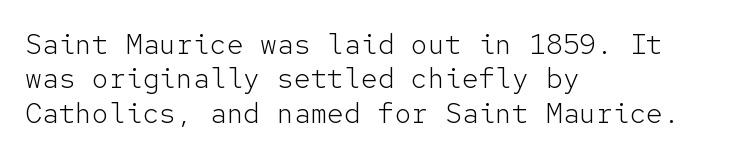
The image shows 28 px light sans-serif type, upright, monospaced; set left-aligned, line spacing 1.23x, normal letter spacing, not underlined; low stroke contrast and a medium x-height.
